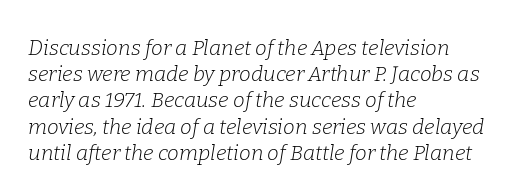
The image shows 21 px text type, italic (leaning right); set left-aligned, normal line spacing (1.25x), normal letter spacing, not underlined.
